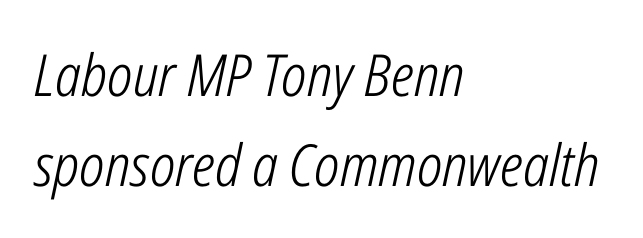
Varying glyph widths throughout — classic text-font behaviour. Underline: absent. Each new line begins a customary step beneath the previous one. Unbolded letterforms with no extra heft. Left-aligned paragraph, ragged on the right. Designer's note — italics engaged.
